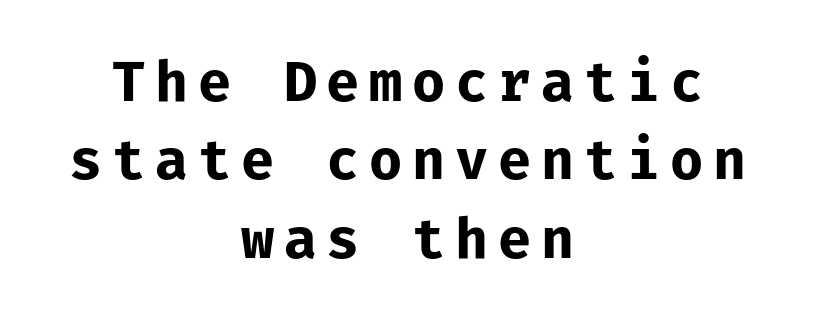
The image shows 54 px bold sans-serif type, upright, monospaced; set centered, normal line spacing (1.45x), not underlined; low stroke contrast and a medium x-height.
